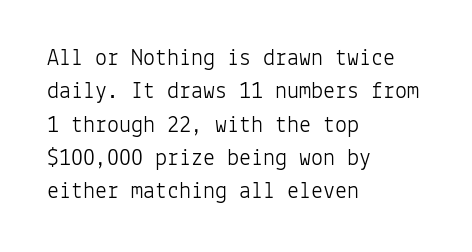
Q: Is the text bold? A: No.
Q: Is the text italic (slanted)? A: No, it is upright.
Q: Is the text underlined? A: No.
Q: How is the paragraph aligned? A: Left-aligned.
Q: Is the spacing between letters normal or unusually wide? A: Normal.
Q: Is the spacing between lines tight, normal or loose? A: Normal.
